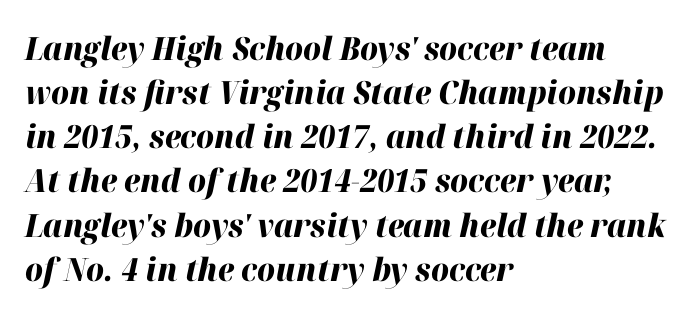
{"italic": "yes", "lean": "right", "slant_degrees": 12, "bold": "yes", "weight": "heavy", "width": "normal", "stroke_contrast": "high", "x_height": "medium", "monospaced": "no", "underline": "no", "align": "left", "line_spacing": "normal", "line_spacing_ratio": 1.38, "letter_spacing": "normal", "letter_spacing_em": 0.0, "glyph_px": 32}
